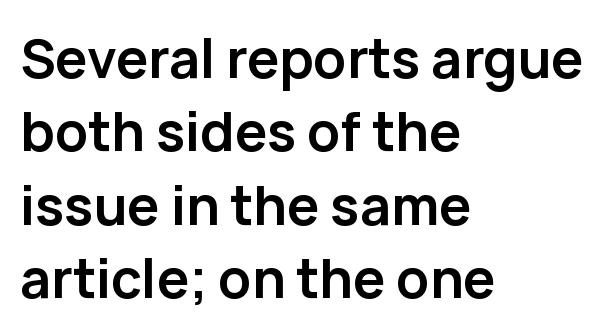
{"serif": "no", "italic": "no", "bold": "yes", "weight": "semibold", "width": "normal", "stroke_contrast": "low", "x_height": "medium", "monospaced": "no", "underline": "no", "align": "left", "line_spacing": "normal", "line_spacing_ratio": 1.36, "letter_spacing": "normal", "letter_spacing_em": 0.0, "glyph_px": 54}
